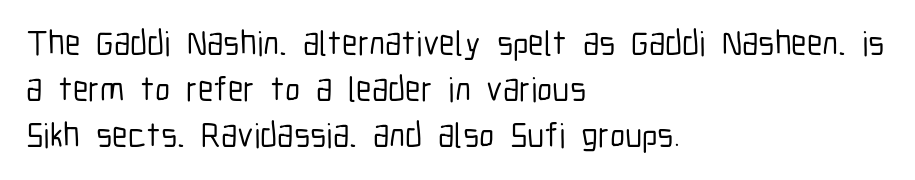
{"serif": "no", "italic": "no", "width": "condensed", "stroke_contrast": "low", "x_height": "medium", "monospaced": "no", "underline": "no", "align": "left", "line_spacing": "normal", "line_spacing_ratio": 1.32, "letter_spacing": "normal", "letter_spacing_em": 0.0, "glyph_px": 35}
